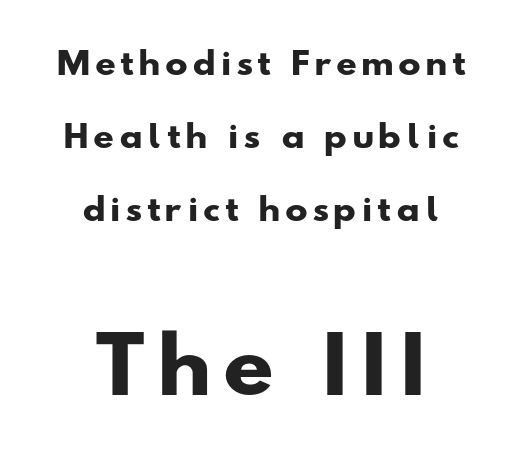
Is the type bold? Yes — the strokes are clearly thick and heavy. Note: no serifs on the glyphs. The compositor balanced each line on the midline. Interline gaps are noticeably wide in this sample.
